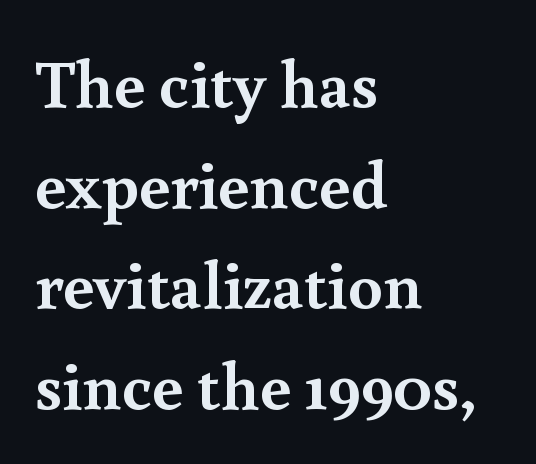
The image shows 69 px semibold serif type, upright; set left-aligned, normal line spacing (1.46x), normal letter spacing, not underlined; a small x-height.
